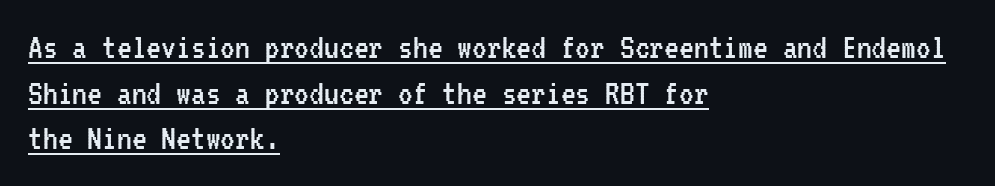
The image shows 37 px regular-weight, condensed sans-serif type, upright, monospaced; set left-aligned, line spacing 1.23x, normal letter spacing, underlined; low stroke contrast and a medium x-height.
